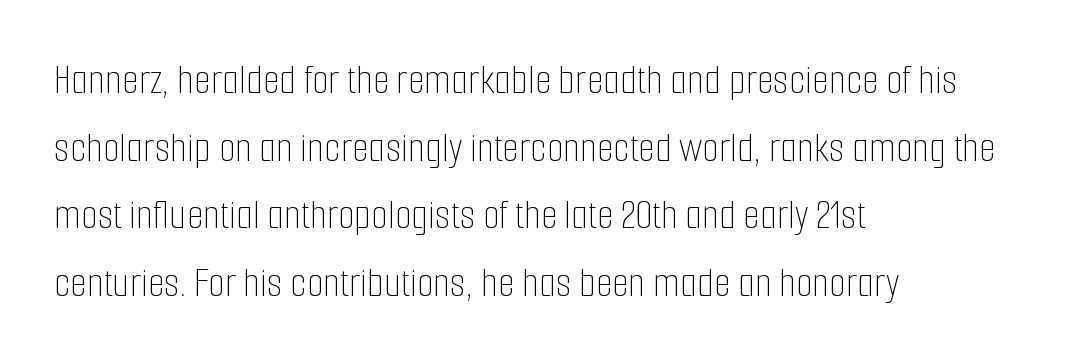
{"italic": "no", "bold": "no", "weight": "thin", "width": "condensed", "stroke_contrast": "low", "x_height": "medium", "monospaced": "no", "underline": "no", "align": "left", "line_spacing": "normal", "line_spacing_ratio": 1.57, "letter_spacing": "normal", "letter_spacing_em": 0.0, "glyph_px": 43}
